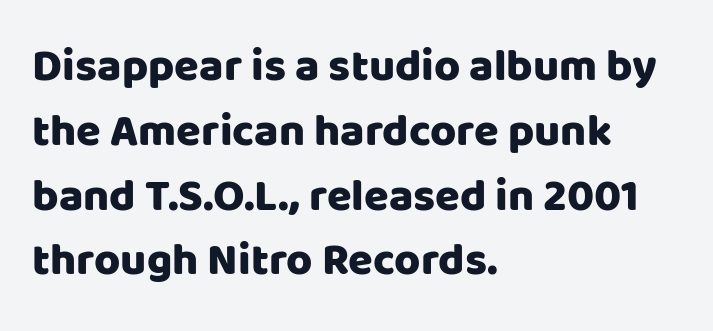
{"serif": "no", "italic": "no", "width": "normal", "stroke_contrast": "low", "x_height": "large", "monospaced": "no", "underline": "no", "align": "left", "line_spacing": "normal", "line_spacing_ratio": 1.44, "letter_spacing": "normal", "letter_spacing_em": 0.0, "glyph_px": 45}
